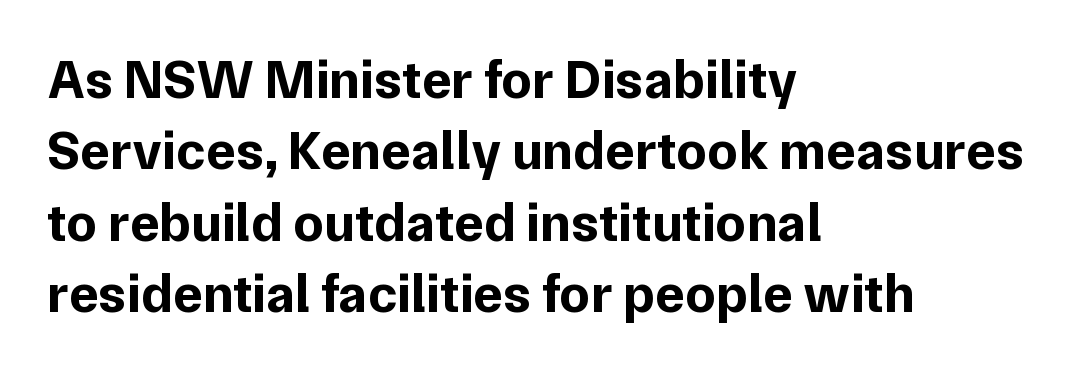
The image shows 55 px bold sans-serif type, upright; set left-aligned, normal line spacing (1.3x), normal letter spacing, not underlined; low stroke contrast and a medium x-height.
